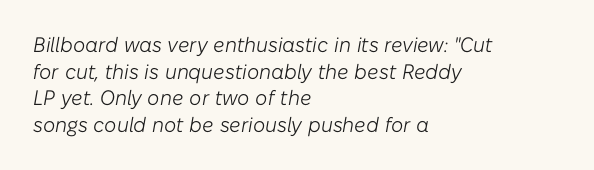
{"italic": "yes", "lean": "right", "slant_degrees": 10, "bold": "no", "underline": "no", "align": "left", "line_spacing": "normal", "line_spacing_ratio": 1.27, "letter_spacing": "normal", "letter_spacing_em": 0.0, "glyph_px": 21}
